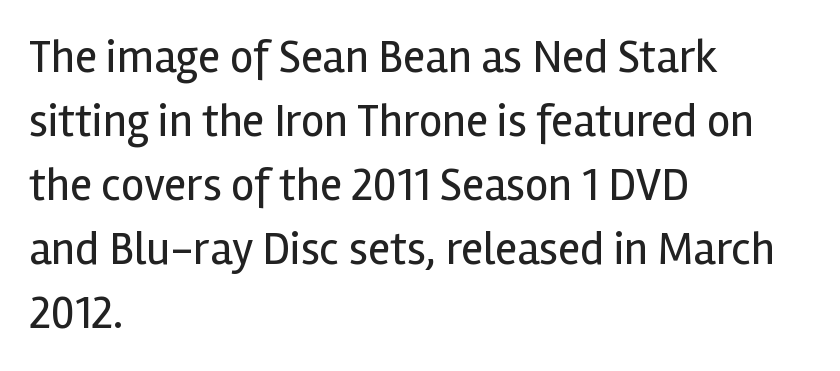
The image shows 46 px regular-weight sans-serif type, upright; set left-aligned, normal line spacing (1.39x), normal letter spacing, not underlined; a medium x-height.
